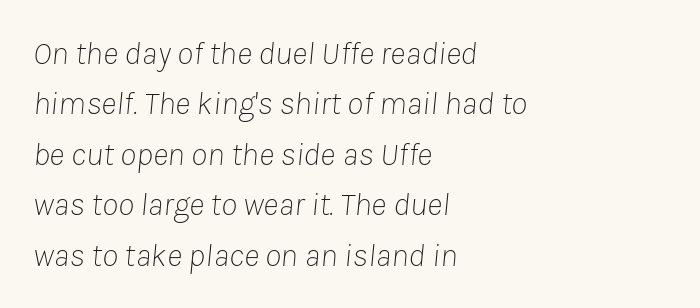
The passage is arranged the way most books set body copy — flush left. Caption: face not bold, strokes unweighted. An italicized treatment has been applied to the whole sample. Beneath every word, the page is bare. Look at the tracking — it's just the regular setting, nothing added. A typesetter would call this leading conventional body-copy spacing.
